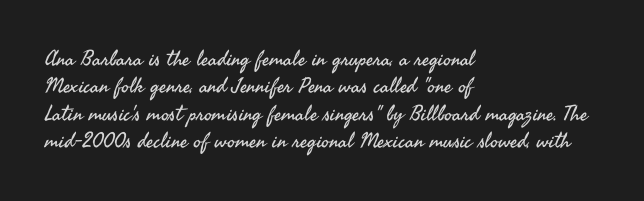
Q: Is the text bold? A: No.
Q: Is the text italic (slanted)? A: Yes.
Q: Is the text underlined? A: No.
Q: How is the paragraph aligned? A: Left-aligned.
Q: Is the spacing between letters normal or unusually wide? A: Normal.
Q: Is the spacing between lines tight, normal or loose? A: Normal.
